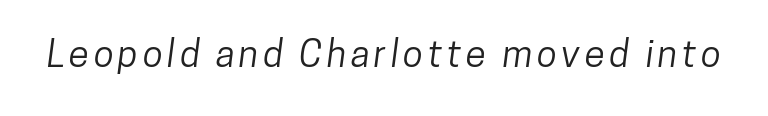
The image shows 37 px condensed sans-serif type; set not underlined; low stroke contrast and a medium x-height.
